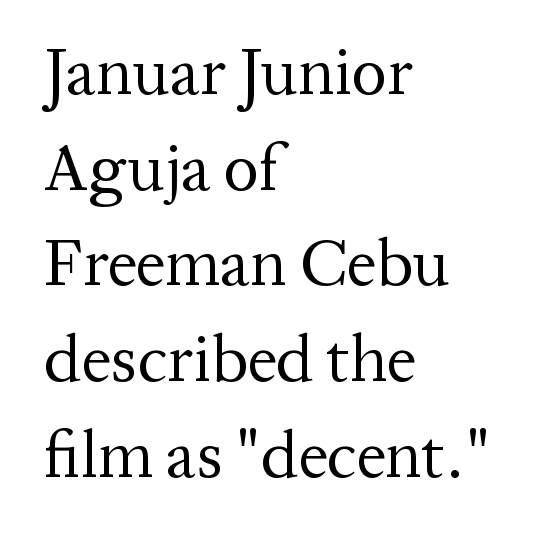
Is the block centered? No — it sits flush against the left margin. The cut favours lightness, reaching ordinary text weight at its darkest. The letters advance in unequal steps, a hallmark of proportional type. This block has exactly the height ordinary leading produces. A typesetter would label this face a serif.
